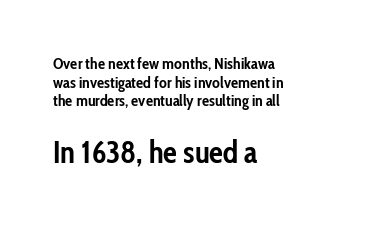
The image shows 31 px semibold, condensed sans-serif type, upright; set left-aligned, line spacing 1.16x, normal letter spacing, not underlined; the second (bottom) block is 1.94x larger; low stroke contrast and a medium x-height.
